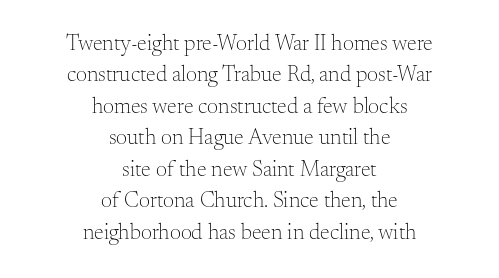
Q: Is the text bold? A: No.
Q: Is the text italic (slanted)? A: No, it is upright.
Q: Is the text underlined? A: No.
Q: How is the paragraph aligned? A: Centered.
Q: Is the spacing between letters normal or unusually wide? A: Normal.
Q: Is the spacing between lines tight, normal or loose? A: Normal.
